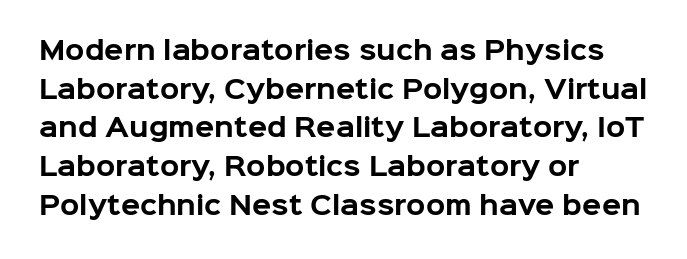
The image shows 25 px bold type, upright; set left-aligned, normal line spacing (1.55x), normal letter spacing, not underlined.
